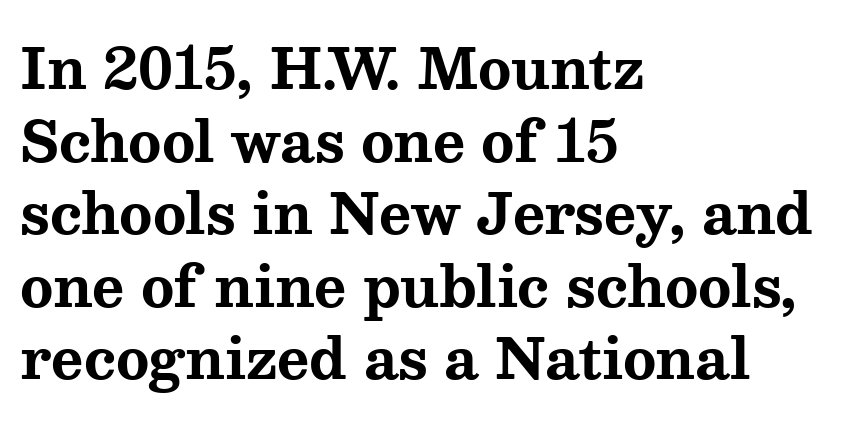
Q: Is the text bold? A: Yes.
Q: Is the text italic (slanted)? A: No, it is upright.
Q: Is the typeface a serif or a sans-serif typeface? A: Serif.
Q: Is the text underlined? A: No.
Q: How is the paragraph aligned? A: Left-aligned.
Q: Is the spacing between letters normal or unusually wide? A: Normal.
Q: Is the spacing between lines tight, normal or loose? A: Normal.
Q: Width (condensed, normal, or wide)? A: Wide.
Q: Stroke contrast? A: Medium.
Q: x-height? A: Medium.
Q: Monospaced? A: No.
